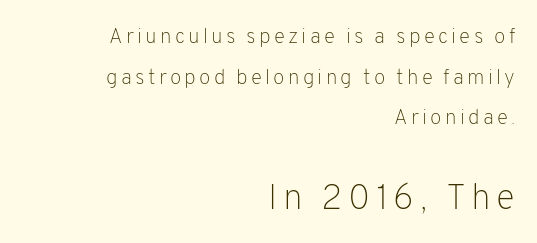
Q: Is the text bold? A: No.
Q: Is the text italic (slanted)? A: No, it is upright.
Q: Is the typeface a serif or a sans-serif typeface? A: Sans-serif.
Q: Is the text underlined? A: No.
Q: How is the paragraph aligned? A: Right-aligned.
Q: Is the spacing between lines tight, normal or loose? A: Loose.
Q: Which block of text is set in a larger size, the first (top) or the second (bottom)? A: The second (bottom) one.
Q: Width (condensed, normal, or wide)? A: Normal.
Q: Stroke contrast? A: Low.
Q: x-height? A: Medium.
Q: Monospaced? A: No.
